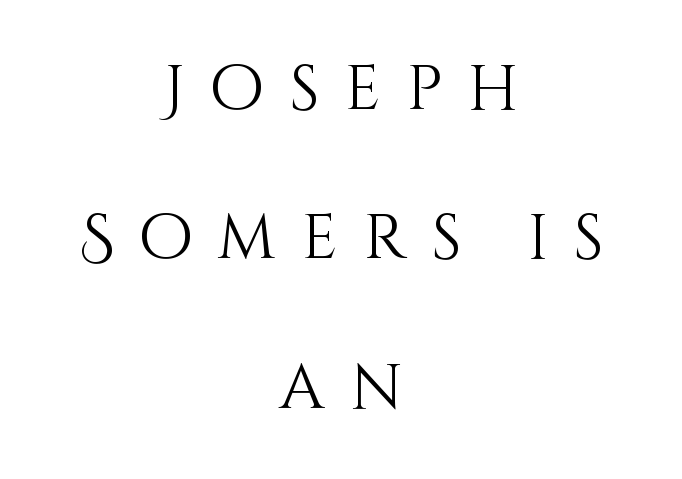
The image shows 63 px light type, upright; set centered, loose line spacing (2.37x), unusually wide letter spacing (+0.4 em), not underlined; medium stroke contrast and a large x-height.
